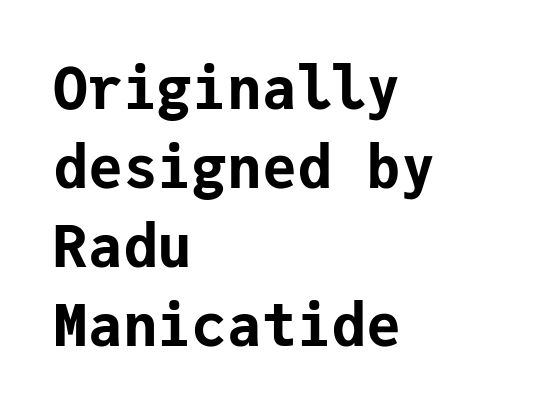
Check where the strokes stop: nothing finishes them off — pure sans. Every character here occupies the same horizontal width, giving the sample a typewriter-like rhythm. The passage shown has conventional tracking throughout. Regarding leading, the lines here are spaced in the standard way. Rendered with straight, roman letterforms. The setting favours the left margin, as ordinary paragraphs usually do.
